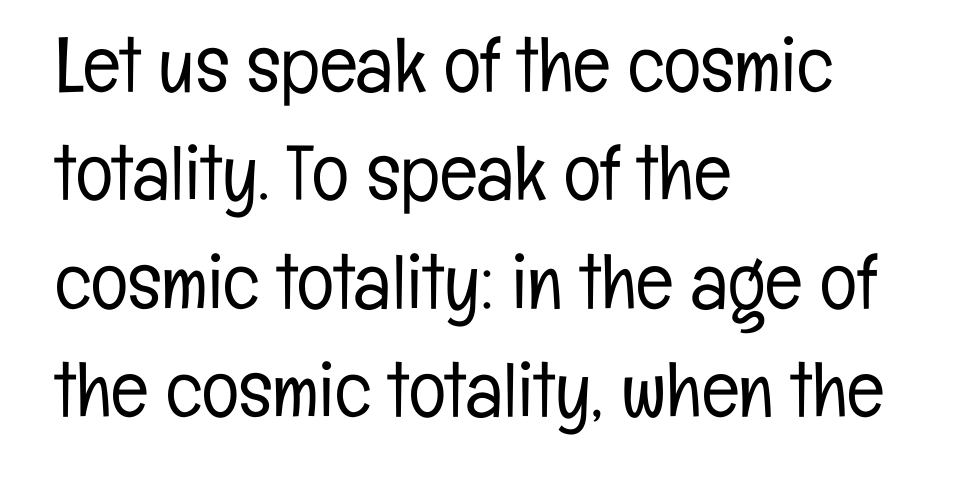
The image shows 78 px light, condensed sans-serif type, upright; set left-aligned, normal line spacing (1.39x), normal letter spacing, not underlined; low stroke contrast and a medium x-height.
